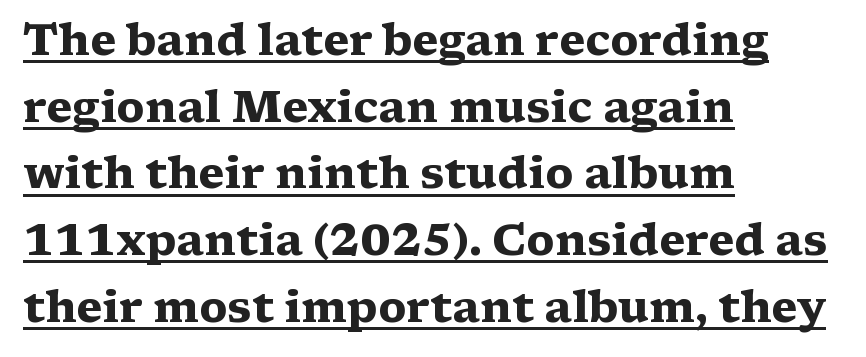
Emphasis is given by a line drawn under the lettering. The sample has been set heavy, in full bold. Proportional: the letters do not fall into vertical columns. A typesetter would label this face a serif.
